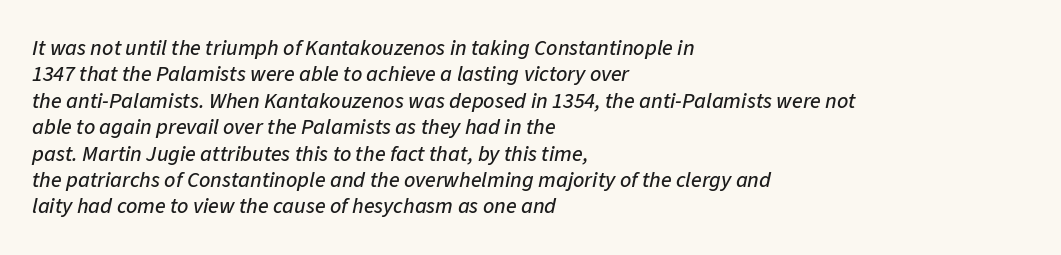
Q: Is the text italic (slanted)? A: Yes, it leans right by about 11 degrees.
Q: Is the text underlined? A: No.
Q: How is the paragraph aligned? A: Left-aligned.
Q: Is the spacing between letters normal or unusually wide? A: Normal.
